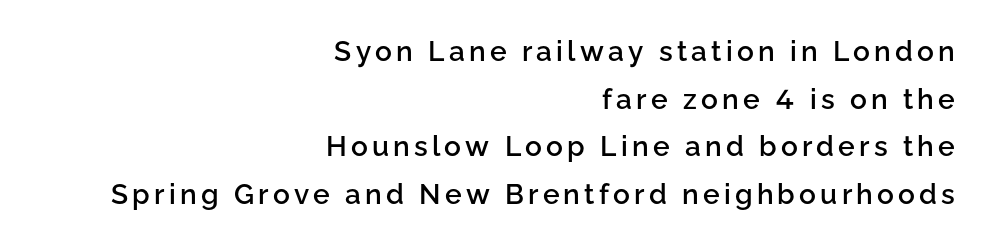
The designer left line spacing at the default. Students, this is semibold: more ink than regular, less than bold. Line ends are locked; line starts wander. Do the letters lean? They stand straight. This is sans-serif lettering, the kind often seen on screens and signage. Spacing verdict: proportional, widths tailored to each character.
